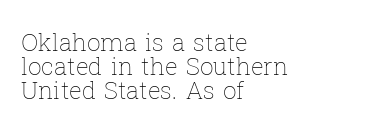
Spacing between characters is what you'd get straight out of the box. Think standard paragraph weight, or any step lighter than that. Where is the straight margin? On the left. Do the letters lean? They stand straight. One glance says dense: line gaps are narrower than usual. The foot of each line stays bare and open.
